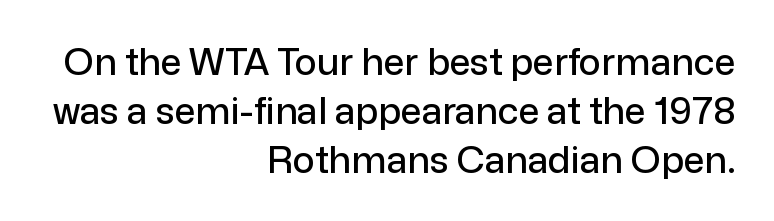
Q: Is the text italic (slanted)? A: No, it is upright.
Q: Is the typeface a serif or a sans-serif typeface? A: Sans-serif.
Q: Is the text underlined? A: No.
Q: How is the paragraph aligned? A: Right-aligned.
Q: Is the spacing between letters normal or unusually wide? A: Normal.
Q: Is the spacing between lines tight, normal or loose? A: Normal.
Q: Width (condensed, normal, or wide)? A: Normal.
Q: Stroke contrast? A: Low.
Q: x-height? A: Medium.
Q: Monospaced? A: No.
